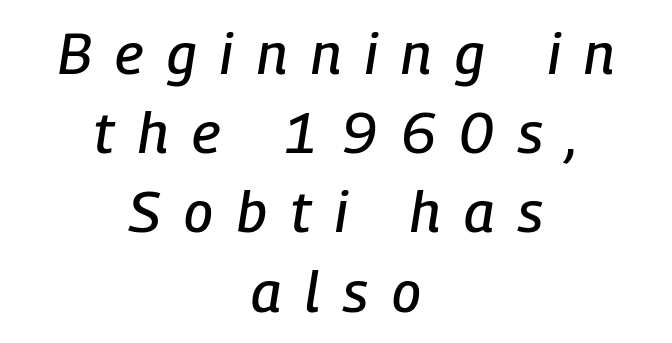
Q: Is the text italic (slanted)? A: Yes, it leans right by about 9 degrees.
Q: Is the text underlined? A: No.
Q: How is the paragraph aligned? A: Centered.
Q: Is the spacing between letters normal or unusually wide? A: Unusually wide.
Q: Is the spacing between lines tight, normal or loose? A: Normal.
Q: Width (condensed, normal, or wide)? A: Condensed.
Q: Stroke contrast? A: Low.
Q: x-height? A: Medium.
Q: Monospaced? A: No.
